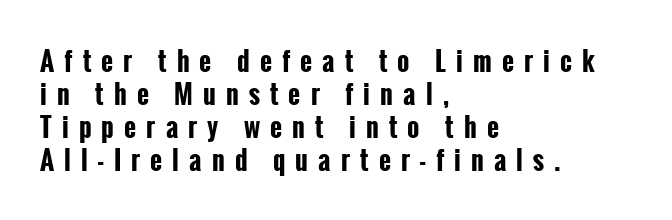
Q: Is the text bold? A: Yes.
Q: Is the text italic (slanted)? A: No, it is upright.
Q: Is the text underlined? A: No.
Q: How is the paragraph aligned? A: Left-aligned.
Q: Is the spacing between letters normal or unusually wide? A: Unusually wide.
Q: Is the spacing between lines tight, normal or loose? A: Normal.
